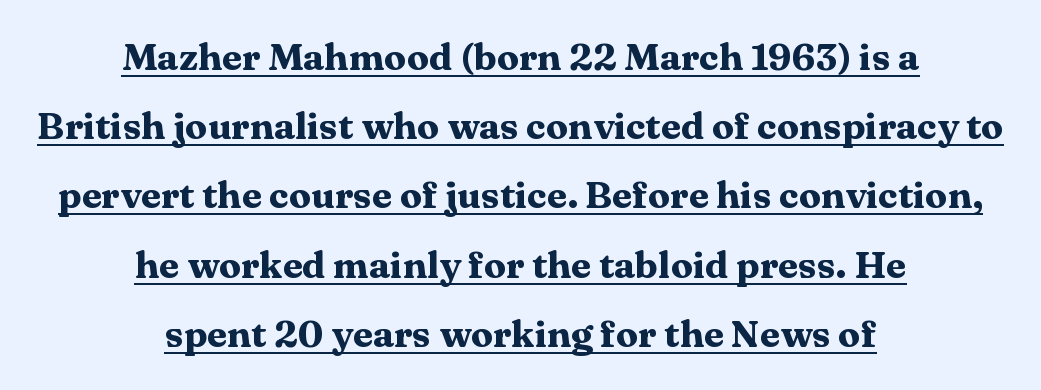
{"serif": "yes", "italic": "no", "bold": "yes", "weight": "heavy", "width": "wide", "stroke_contrast": "medium", "x_height": "medium", "monospaced": "no", "underline": "yes", "align": "center", "line_spacing_ratio": 1.87, "letter_spacing": "normal", "letter_spacing_em": 0.0, "glyph_px": 37}
